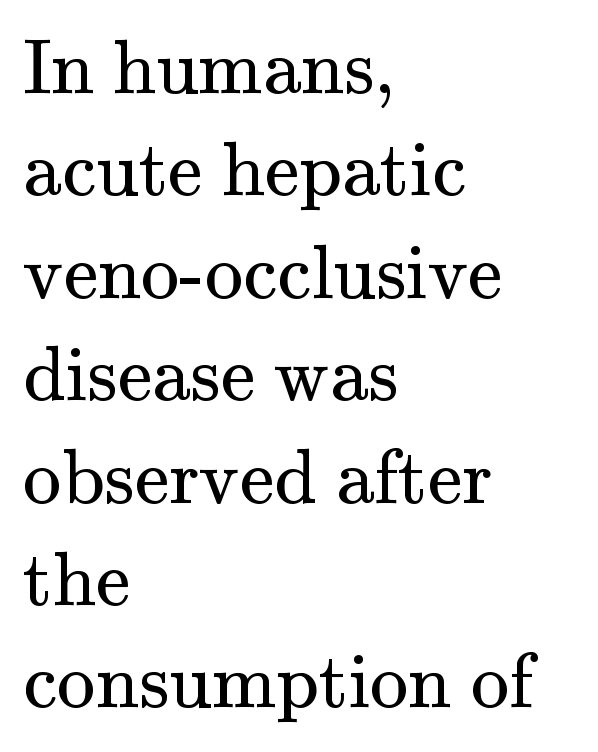
Q: Is the text bold? A: No.
Q: Is the text italic (slanted)? A: No, it is upright.
Q: Is the typeface a serif or a sans-serif typeface? A: Serif.
Q: Is the text underlined? A: No.
Q: How is the paragraph aligned? A: Left-aligned.
Q: Is the spacing between letters normal or unusually wide? A: Normal.
Q: Is the spacing between lines tight, normal or loose? A: Normal.
Q: Width (condensed, normal, or wide)? A: Normal.
Q: Stroke contrast? A: Medium.
Q: x-height? A: Small.
Q: Monospaced? A: No.
